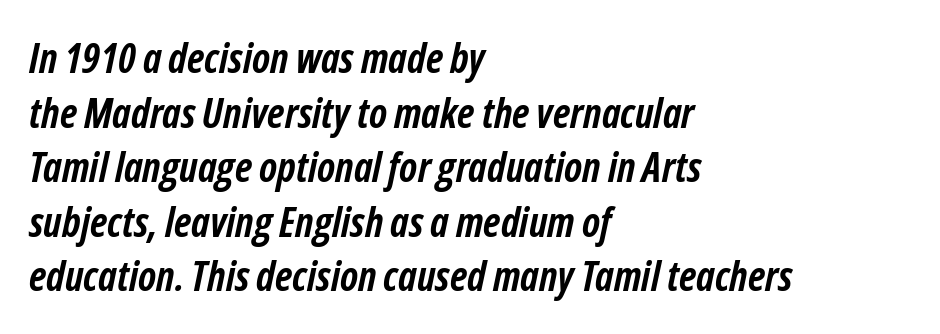
{"italic": "yes", "lean": "right", "slant_degrees": 12, "bold": "yes", "weight": "semibold", "width": "condensed", "stroke_contrast": "low", "x_height": "medium", "monospaced": "no", "underline": "no", "align": "left", "line_spacing": "normal", "line_spacing_ratio": 1.33, "letter_spacing": "normal", "letter_spacing_em": 0.0, "glyph_px": 41}
